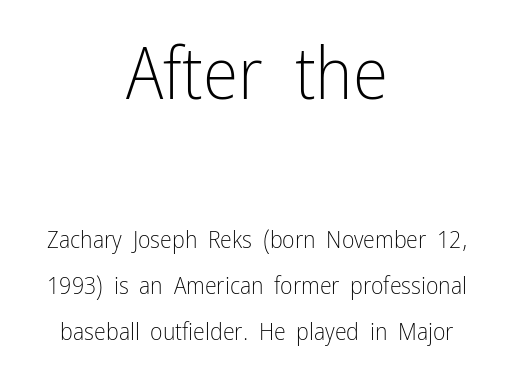
Q: Is the text bold? A: No.
Q: Is the text italic (slanted)? A: No, it is upright.
Q: Is the typeface a serif or a sans-serif typeface? A: Sans-serif.
Q: Is the text underlined? A: No.
Q: How is the paragraph aligned? A: Centered.
Q: Is the spacing between letters normal or unusually wide? A: Normal.
Q: Is the spacing between lines tight, normal or loose? A: Loose.
Q: Which block of text is set in a larger size, the first (top) or the second (bottom)? A: The first (top) one.
Q: Width (condensed, normal, or wide)? A: Condensed.
Q: Stroke contrast? A: Low.
Q: x-height? A: Medium.
Q: Monospaced? A: No.
